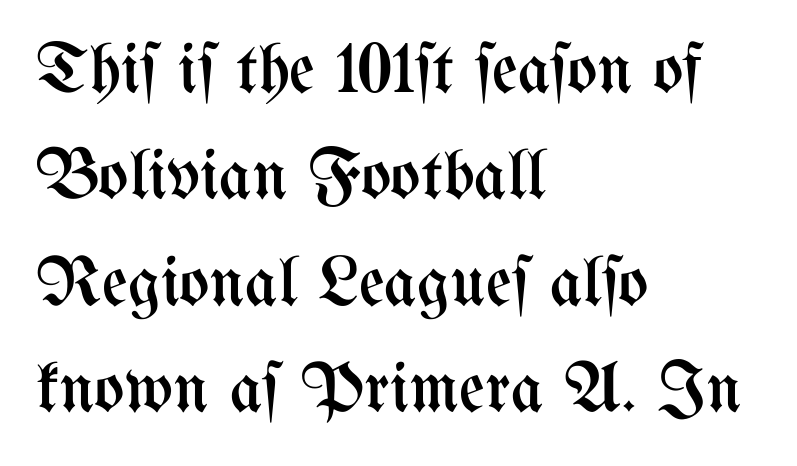
Q: Is the text bold? A: No.
Q: Is the text italic (slanted)? A: No, it is upright.
Q: Is the text underlined? A: No.
Q: How is the paragraph aligned? A: Left-aligned.
Q: Is the spacing between letters normal or unusually wide? A: Normal.
Q: Is the spacing between lines tight, normal or loose? A: Normal.
Q: Width (condensed, normal, or wide)? A: Condensed.
Q: Stroke contrast? A: Medium.
Q: x-height? A: Medium.
Q: Monospaced? A: No.
